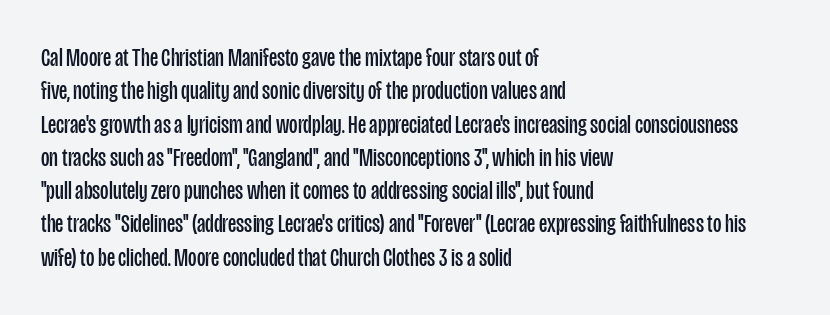
{"italic": "no", "bold": "no", "underline": "no", "align": "left", "line_spacing": "normal", "line_spacing_ratio": 1.28, "letter_spacing": "normal", "letter_spacing_em": 0.0, "glyph_px": 26}
